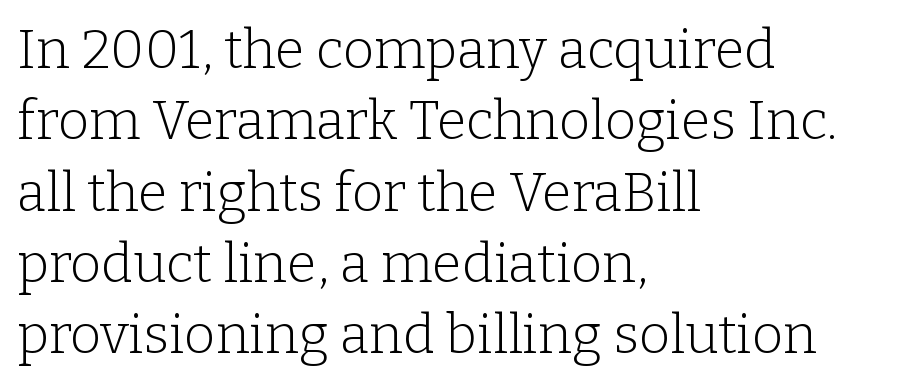
{"serif": "yes", "italic": "no", "bold": "no", "weight": "light", "width": "normal", "stroke_contrast": "low", "x_height": "medium", "monospaced": "no", "underline": "no", "align": "left", "line_spacing": "normal", "line_spacing_ratio": 1.32, "letter_spacing": "normal", "letter_spacing_em": 0.0, "glyph_px": 54}
